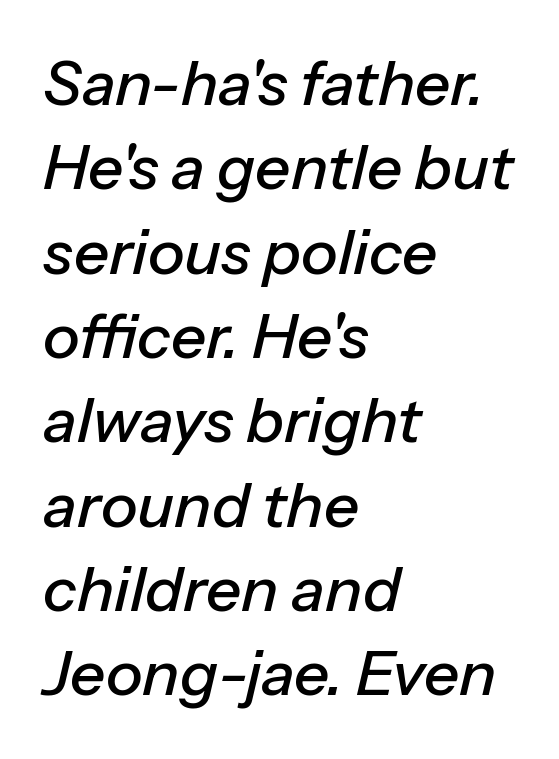
The image shows 62 px text type, italic (leaning right); set left-aligned, normal line spacing (1.36x), normal letter spacing, not underlined; low stroke contrast and a medium x-height.
